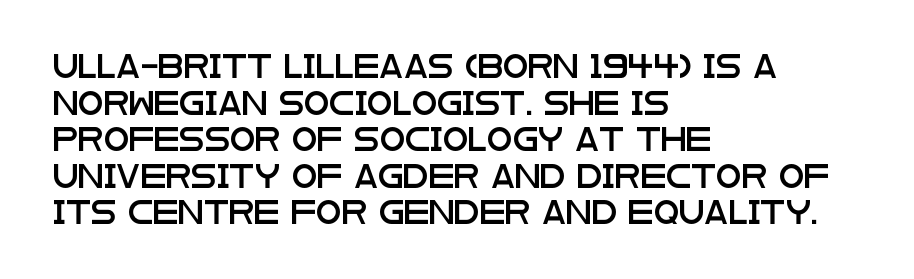
Q: Is the text italic (slanted)? A: No, it is upright.
Q: Is the text underlined? A: No.
Q: How is the paragraph aligned? A: Left-aligned.
Q: Is the spacing between letters normal or unusually wide? A: Normal.
Q: Is the spacing between lines tight, normal or loose? A: Normal.
